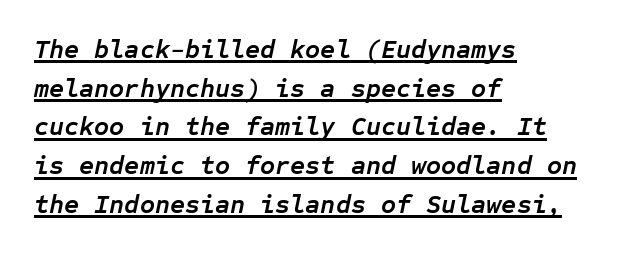
Q: Is the text bold? A: Yes.
Q: Is the text italic (slanted)? A: Yes, it leans right by about 12 degrees.
Q: Is the text underlined? A: Yes.
Q: How is the paragraph aligned? A: Left-aligned.
Q: Is the spacing between letters normal or unusually wide? A: Normal.
Q: Is the spacing between lines tight, normal or loose? A: Normal.
